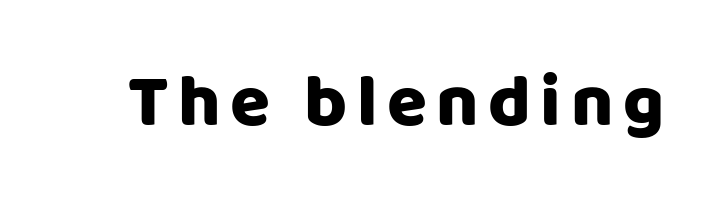
Q: Is the text italic (slanted)? A: No, it is upright.
Q: Is the typeface a serif or a sans-serif typeface? A: Sans-serif.
Q: Is the text underlined? A: No.
Q: Width (condensed, normal, or wide)? A: Normal.
Q: Stroke contrast? A: Low.
Q: x-height? A: Large.
Q: Monospaced? A: No.
